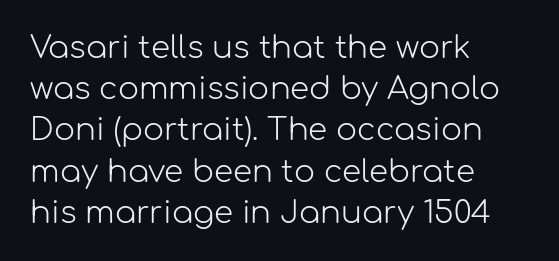
Q: Is the text bold? A: No.
Q: Is the text italic (slanted)? A: No, it is upright.
Q: Is the typeface a serif or a sans-serif typeface? A: Sans-serif.
Q: Is the text underlined? A: No.
Q: How is the paragraph aligned? A: Left-aligned.
Q: Is the spacing between letters normal or unusually wide? A: Normal.
Q: Is the spacing between lines tight, normal or loose? A: Normal.
Q: Width (condensed, normal, or wide)? A: Normal.
Q: Stroke contrast? A: Low.
Q: x-height? A: Medium.
Q: Monospaced? A: No.
